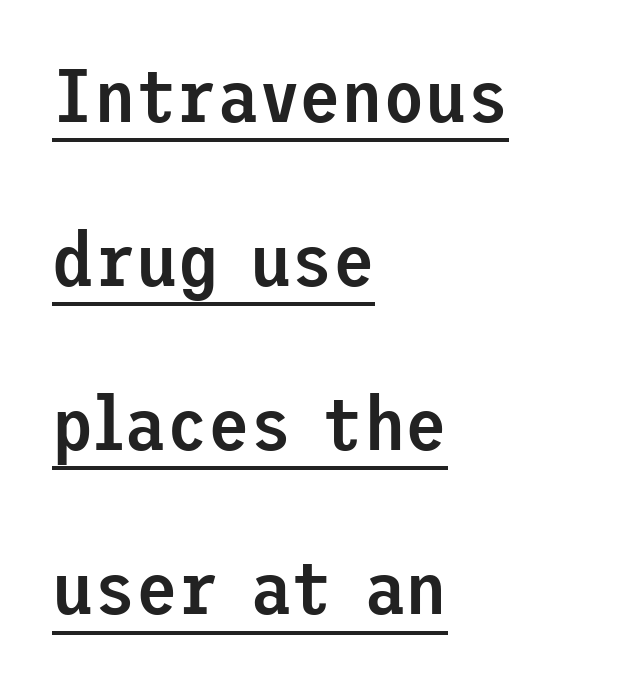
{"serif": "no", "italic": "no", "bold": "semi", "weight": "semibold", "width": "normal", "stroke_contrast": "low", "x_height": "medium", "underline": "yes", "align": "left", "line_spacing": "loose", "line_spacing_ratio": 2.16, "letter_spacing": "normal", "letter_spacing_em": 0.0, "glyph_px": 76}
